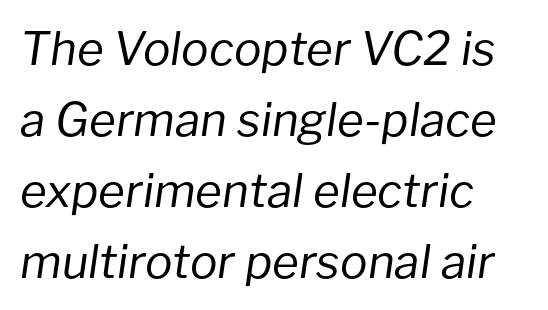
Q: Is the text bold? A: No.
Q: Is the text italic (slanted)? A: Yes, it leans right by about 8 degrees.
Q: Is the text underlined? A: No.
Q: How is the paragraph aligned? A: Left-aligned.
Q: Is the spacing between letters normal or unusually wide? A: Normal.
Q: Is the spacing between lines tight, normal or loose? A: Normal.
Q: Width (condensed, normal, or wide)? A: Normal.
Q: Stroke contrast? A: Low.
Q: x-height? A: Medium.
Q: Monospaced? A: No.
